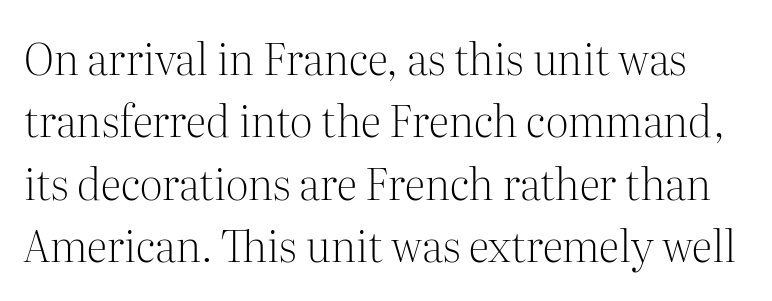
{"serif": "yes", "italic": "no", "bold": "no", "weight": "light", "width": "normal", "stroke_contrast": "medium", "x_height": "medium", "monospaced": "no", "underline": "no", "line_spacing": "normal", "line_spacing_ratio": 1.45, "letter_spacing": "normal", "letter_spacing_em": 0.0, "glyph_px": 43}
